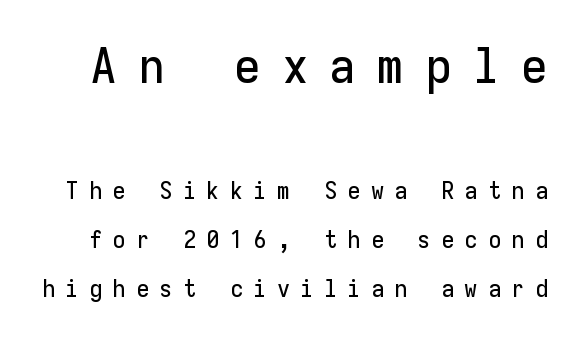
The image shows 49 px sans-serif type, upright, monospaced; set loose line spacing (2.05x), unusually wide letter spacing (+0.43 em), not underlined; the first (top) block is 2.04x larger; low stroke contrast and a medium x-height.
